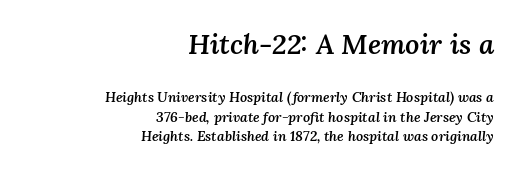
{"italic": "yes", "lean": "right", "slant_degrees": 3, "bold": "semi", "weight": "semibold", "width": "normal", "stroke_contrast": "medium", "x_height": "medium", "monospaced": "no", "underline": "no", "align": "right", "line_spacing": "normal", "line_spacing_ratio": 1.41, "letter_spacing": "normal", "letter_spacing_em": 0.0, "larger_block": "first", "size_ratio": 2.0, "glyph_px": 28}
